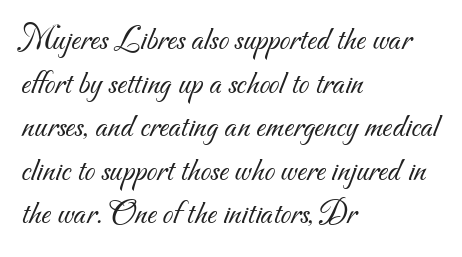
The lines are quadded left. The letterforms sit at book weight or below. No feet cap the strokes, marking this as sans-serif type. The gaps between neighbouring characters are ordinary and unremarkable. Proportional: the letters do not fall into vertical columns.
